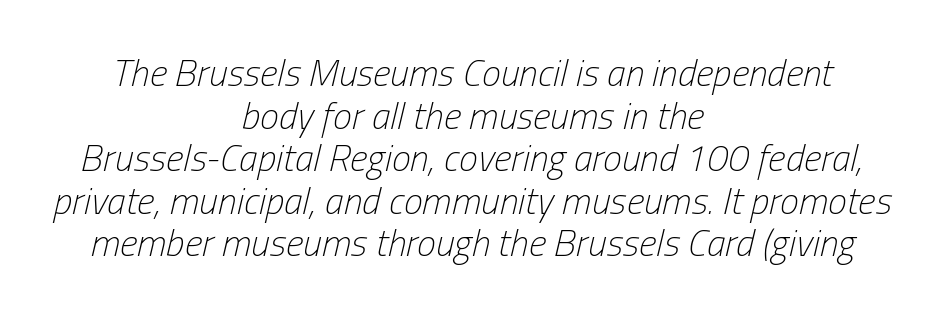
The image shows 38 px light, condensed type, italic (leaning right); set centered, tight line spacing (1.12x), normal letter spacing, not underlined; low stroke contrast and a medium x-height.
